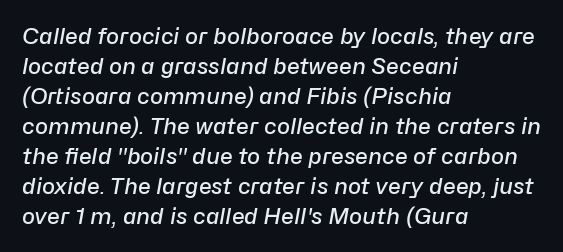
{"italic": "yes", "lean": "right", "slant_degrees": 10, "bold": "semi", "underline": "no", "align": "left", "line_spacing": "normal", "line_spacing_ratio": 1.36, "letter_spacing": "normal", "letter_spacing_em": 0.0, "glyph_px": 22}
